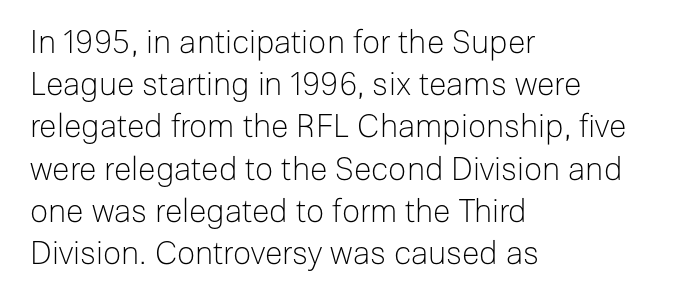
{"serif": "no", "italic": "no", "bold": "no", "weight": "light", "width": "normal", "stroke_contrast": "low", "x_height": "medium", "monospaced": "no", "underline": "no", "align": "left", "line_spacing": "normal", "line_spacing_ratio": 1.32, "letter_spacing": "normal", "letter_spacing_em": 0.0, "glyph_px": 32}
